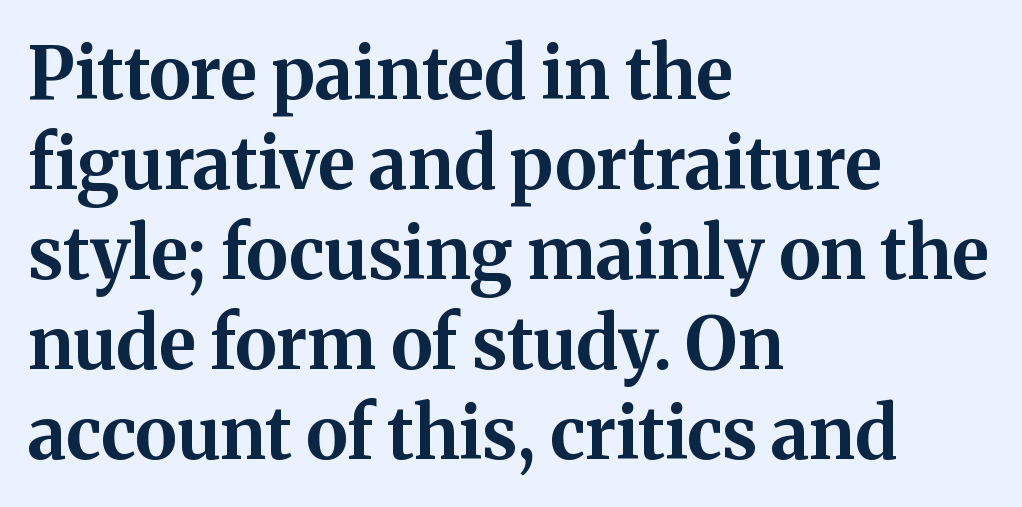
The image shows 72 px bold serif type, upright; set left-aligned, normal line spacing (1.25x), normal letter spacing, not underlined; medium stroke contrast and a medium x-height.
